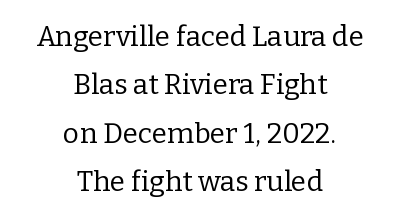
Q: Is the text bold? A: No.
Q: Is the text italic (slanted)? A: No, it is upright.
Q: Is the typeface a serif or a sans-serif typeface? A: Serif.
Q: Is the text underlined? A: No.
Q: How is the paragraph aligned? A: Centered.
Q: Is the spacing between letters normal or unusually wide? A: Normal.
Q: Width (condensed, normal, or wide)? A: Normal.
Q: Stroke contrast? A: Low.
Q: x-height? A: Medium.
Q: Monospaced? A: No.
